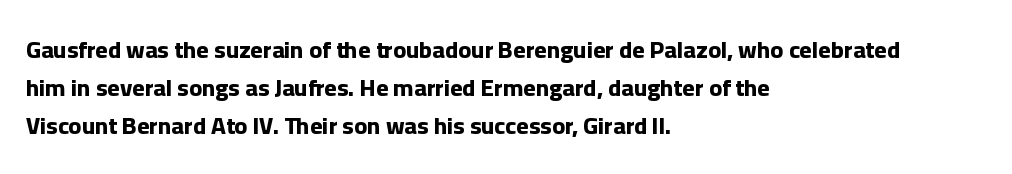
{"italic": "no", "bold": "yes", "underline": "no", "align": "left", "line_spacing": "normal", "line_spacing_ratio": 1.58, "letter_spacing": "normal", "letter_spacing_em": 0.0, "glyph_px": 24}
